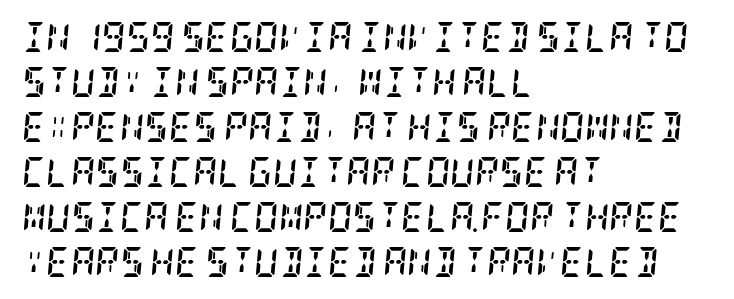
Q: Is the text bold? A: Yes.
Q: Is the text italic (slanted)? A: Yes, it leans right by about 5 degrees.
Q: Is the typeface a serif or a sans-serif typeface? A: Serif.
Q: Is the text underlined? A: No.
Q: How is the paragraph aligned? A: Left-aligned.
Q: Is the spacing between letters normal or unusually wide? A: Normal.
Q: Is the spacing between lines tight, normal or loose? A: Normal.
Q: Width (condensed, normal, or wide)? A: Condensed.
Q: Stroke contrast? A: Low.
Q: x-height? A: Large.
